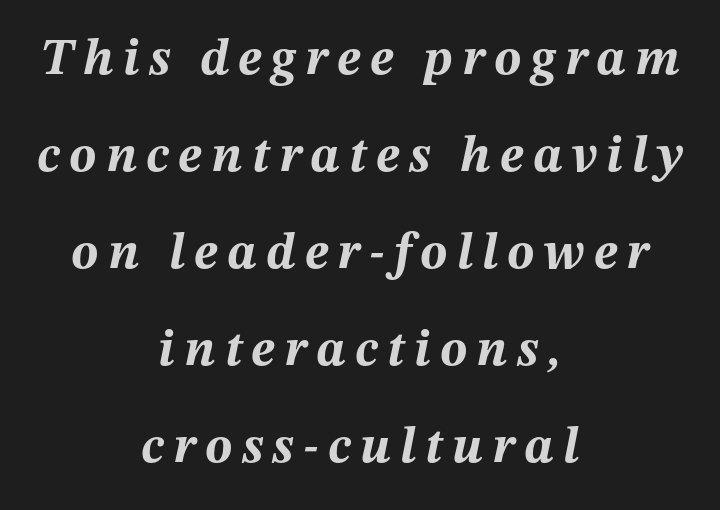
{"italic": "yes", "lean": "right", "slant_degrees": 12, "bold": "yes", "weight": "bold", "width": "normal", "stroke_contrast": "medium", "x_height": "medium", "monospaced": "no", "underline": "no", "align": "center", "line_spacing": "loose", "line_spacing_ratio": 1.9, "glyph_px": 51}
